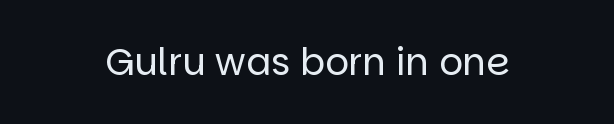
Here the designer chose a conventional face with non-uniform glyph widths. The weight tops out at a normal text grade. Font category for this specimen: sans-serif. Line starts and ends both wander, symmetrically. How are the letters spaced? Ordinarily, with no added tracking. Decoration check: the copy has no underline.
